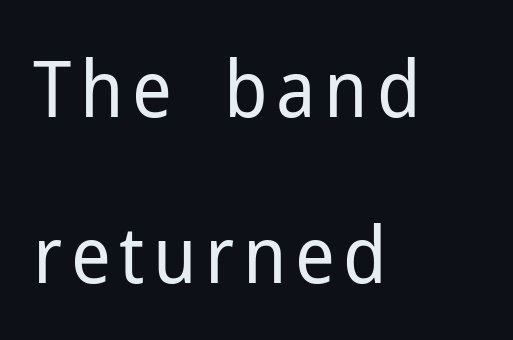
The image shows 78 px regular-weight sans-serif type, upright; set left-aligned, loose line spacing (2.13x), not underlined; low stroke contrast and a medium x-height.
